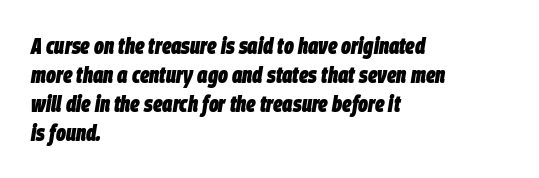
Heavy, bold letterforms. Whoever set this chose a conventional vertical rhythm. All the whitespace from short lines collects on the right. The glyphs look as if they've been sheared to an angle. Each word holds together tightly as a unit, with standard inter-letter gaps.
